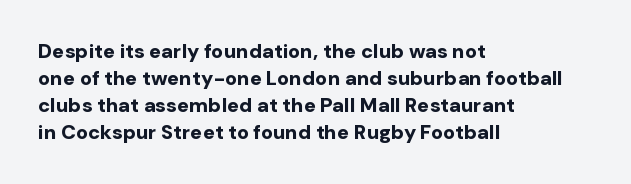
The image shows 20 px bold type, upright; set left-aligned, normal line spacing (1.35x), normal letter spacing, not underlined.
